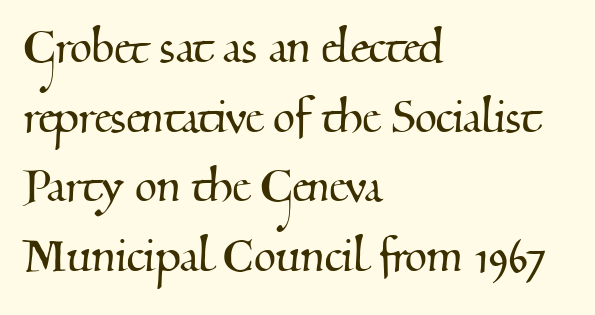
{"serif": "yes", "width": "normal", "stroke_contrast": "medium", "x_height": "small", "monospaced": "no", "underline": "no", "align": "left", "line_spacing_ratio": 1.22, "letter_spacing": "normal", "letter_spacing_em": 0.0, "glyph_px": 57}
